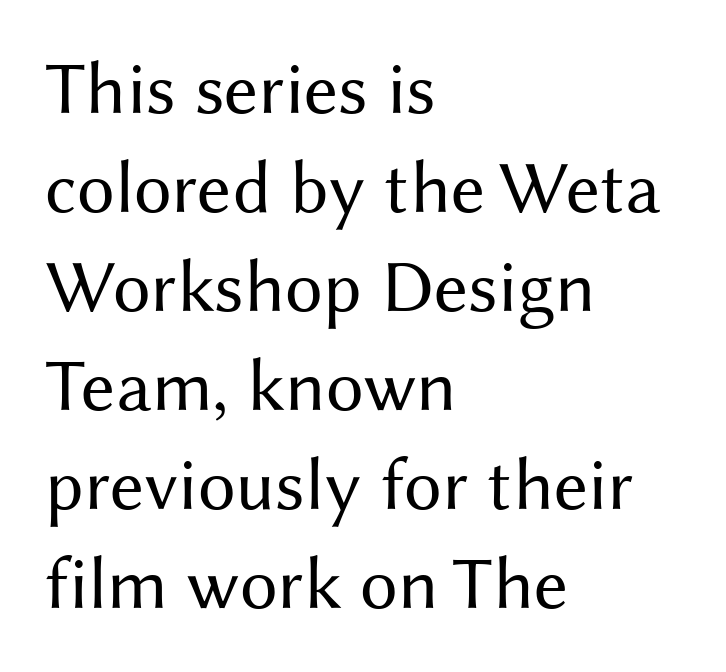
{"serif": "no", "italic": "no", "bold": "no", "weight": "regular", "width": "normal", "stroke_contrast": "medium", "x_height": "medium", "monospaced": "no", "underline": "no", "align": "left", "line_spacing": "normal", "line_spacing_ratio": 1.32, "letter_spacing": "normal", "letter_spacing_em": 0.0, "glyph_px": 75}
